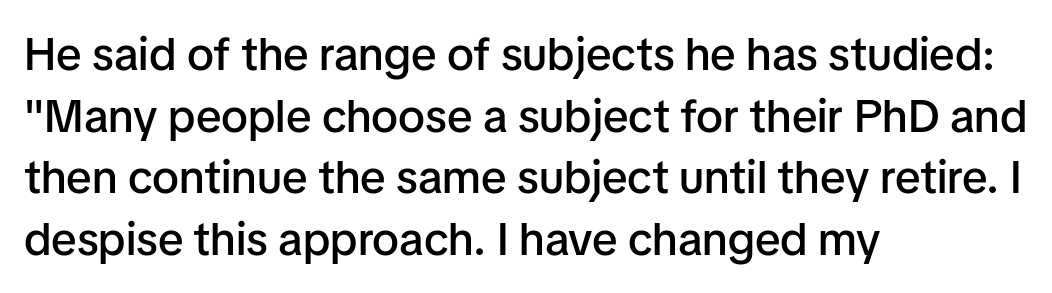
Q: Is the text bold? A: Semi-bold.
Q: Is the text italic (slanted)? A: No, it is upright.
Q: Is the typeface a serif or a sans-serif typeface? A: Sans-serif.
Q: Is the text underlined? A: No.
Q: How is the paragraph aligned? A: Left-aligned.
Q: Is the spacing between letters normal or unusually wide? A: Normal.
Q: Is the spacing between lines tight, normal or loose? A: Normal.
Q: Width (condensed, normal, or wide)? A: Normal.
Q: Stroke contrast? A: Low.
Q: x-height? A: Medium.
Q: Monospaced? A: No.
